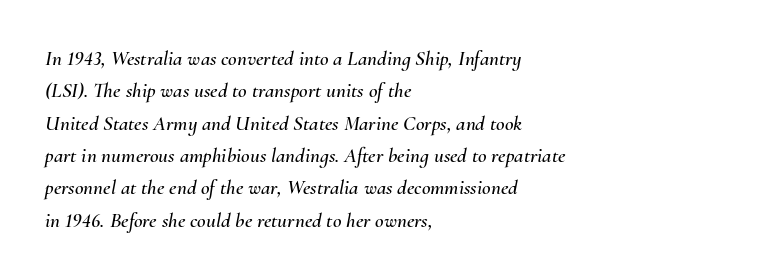
These lines are set flush left with a ragged right edge. The glyphs are unaccompanied by any horizontal stroke below them. Regarding leading, the lines here are spaced in the standard way. The letters are slanted; this is an italic face.
